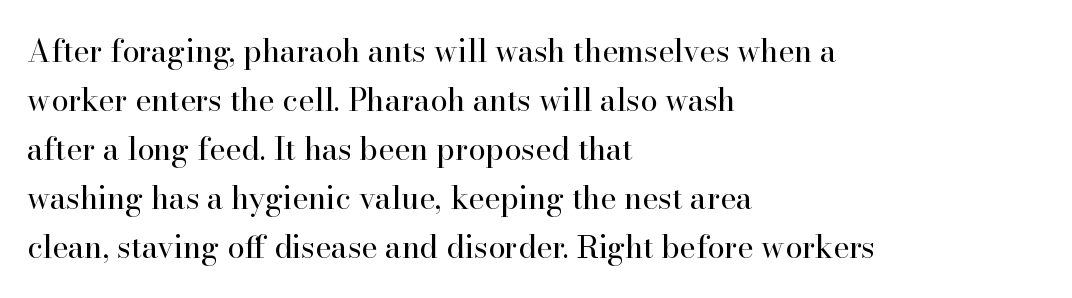
Q: Is the text bold? A: No.
Q: Is the text italic (slanted)? A: No, it is upright.
Q: Is the typeface a serif or a sans-serif typeface? A: Serif.
Q: Is the text underlined? A: No.
Q: How is the paragraph aligned? A: Left-aligned.
Q: Is the spacing between letters normal or unusually wide? A: Normal.
Q: Is the spacing between lines tight, normal or loose? A: Normal.
Q: Width (condensed, normal, or wide)? A: Normal.
Q: Stroke contrast? A: High.
Q: x-height? A: Small.
Q: Monospaced? A: No.
